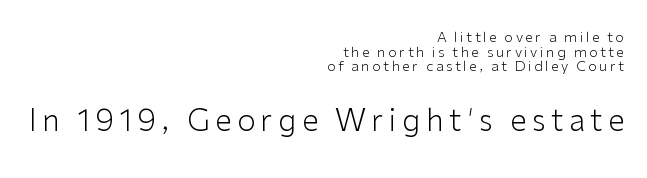
Q: Is the text bold? A: No.
Q: Is the text italic (slanted)? A: No, it is upright.
Q: Is the typeface a serif or a sans-serif typeface? A: Sans-serif.
Q: Is the text underlined? A: No.
Q: How is the paragraph aligned? A: Right-aligned.
Q: Is the spacing between lines tight, normal or loose? A: Tight.
Q: Which block of text is set in a larger size, the first (top) or the second (bottom)? A: The second (bottom) one.
Q: Width (condensed, normal, or wide)? A: Normal.
Q: Stroke contrast? A: Low.
Q: x-height? A: Medium.
Q: Monospaced? A: No.
